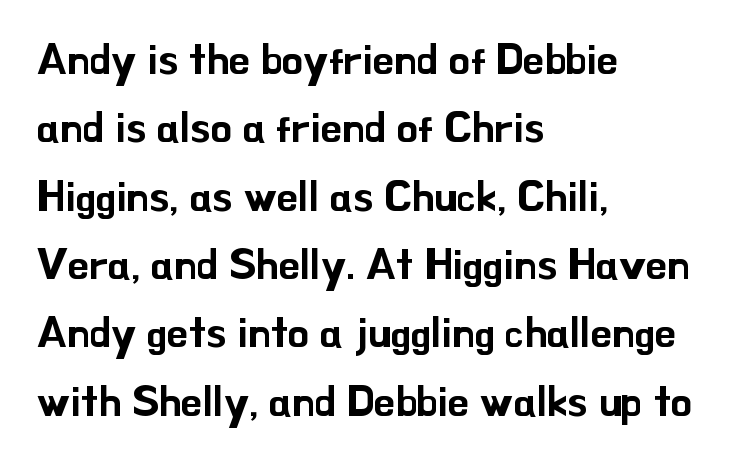
{"serif": "no", "italic": "no", "width": "normal", "stroke_contrast": "low", "x_height": "small", "monospaced": "no", "underline": "no", "align": "left", "line_spacing": "normal", "line_spacing_ratio": 1.59, "letter_spacing": "normal", "letter_spacing_em": 0.0, "glyph_px": 43}
